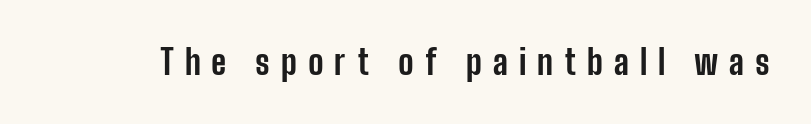
Q: Is the text bold? A: Yes.
Q: Is the text italic (slanted)? A: No, it is upright.
Q: Is the typeface a serif or a sans-serif typeface? A: Sans-serif.
Q: Is the text underlined? A: No.
Q: Is the spacing between letters normal or unusually wide? A: Unusually wide.
Q: Width (condensed, normal, or wide)? A: Condensed.
Q: Stroke contrast? A: Low.
Q: x-height? A: Medium.
Q: Monospaced? A: No.
